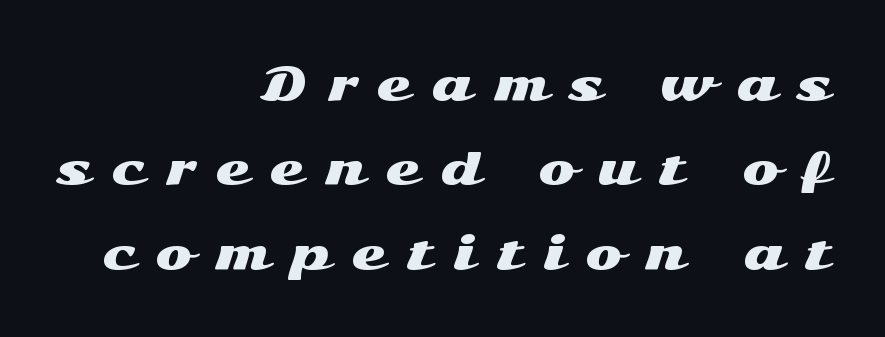
The space directly below the letters is spotless. I'd call this a sans setting — the letters go barefoot. This rendering widens character spacing well past its baseline value. All the whitespace from short lines collects on the left.
